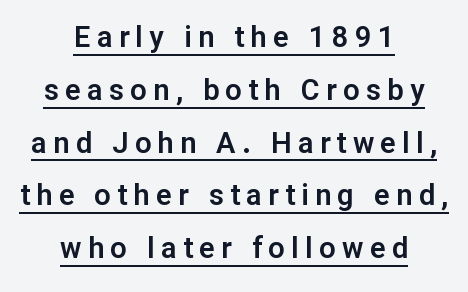
{"serif": "no", "italic": "no", "width": "normal", "stroke_contrast": "low", "x_height": "medium", "monospaced": "no", "underline": "yes", "align": "center", "line_spacing_ratio": 1.82, "letter_spacing": "wide", "letter_spacing_em": 0.22, "glyph_px": 29}
